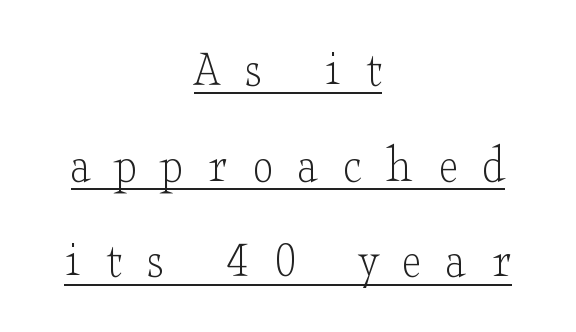
The image shows 52 px light, wide serif type, upright; set centered, line spacing 1.84x, unusually wide letter spacing (+0.48 em), underlined; low stroke contrast and a small x-height.
